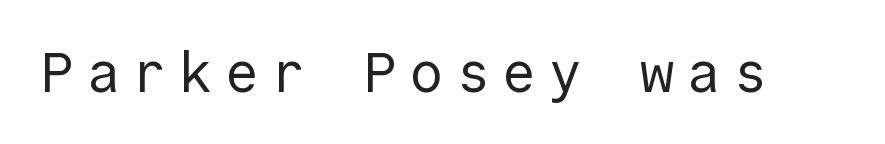
The image shows 57 px regular-weight sans-serif type, upright; set unusually wide letter spacing (+0.21 em), not underlined; a medium x-height.
